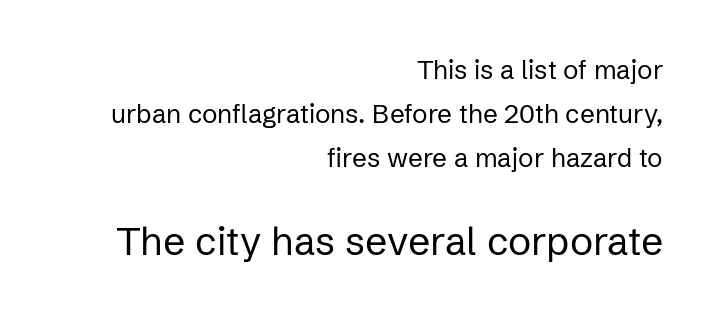
{"serif": "no", "italic": "no", "bold": "no", "weight": "regular", "width": "normal", "stroke_contrast": "low", "x_height": "medium", "monospaced": "no", "underline": "no", "align": "right", "line_spacing": "normal", "line_spacing_ratio": 1.69, "letter_spacing": "normal", "letter_spacing_em": 0.0, "larger_block": "second", "size_ratio": 1.5, "glyph_px": 39}
